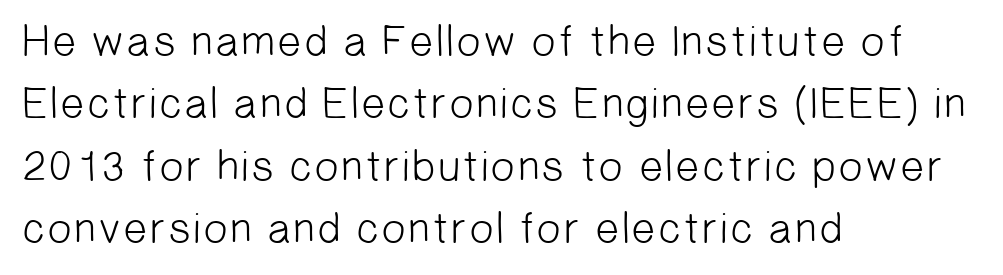
{"serif": "no", "bold": "no", "weight": "light", "width": "normal", "stroke_contrast": "low", "x_height": "medium", "monospaced": "no", "underline": "no", "align": "left", "line_spacing": "normal", "line_spacing_ratio": 1.42, "letter_spacing": "normal", "letter_spacing_em": 0.0, "glyph_px": 44}
